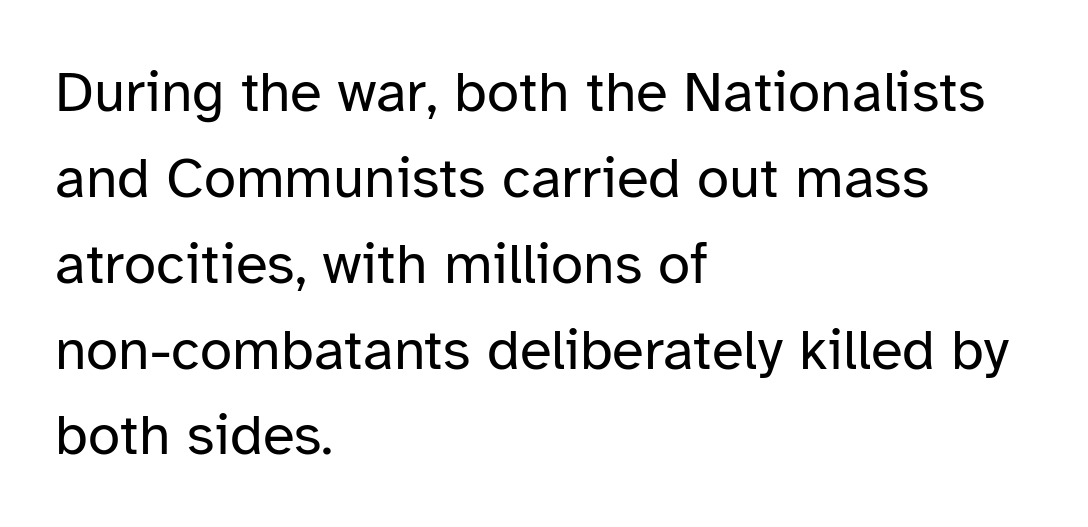
{"serif": "no", "italic": "no", "bold": "no", "weight": "regular", "width": "normal", "stroke_contrast": "low", "x_height": "medium", "monospaced": "no", "underline": "no", "align": "left", "line_spacing": "normal", "line_spacing_ratio": 1.48, "letter_spacing": "normal", "letter_spacing_em": 0.0, "glyph_px": 58}
